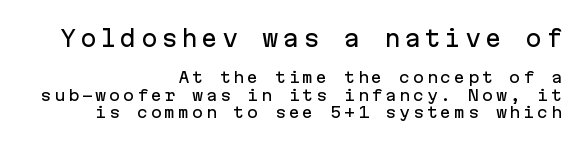
The upper block of text is set noticeably larger than the block beneath it. Underline: absent. The axis of the letterforms is exactly vertical. A student would call this right alignment; a typographer would say flush right, rag left.
